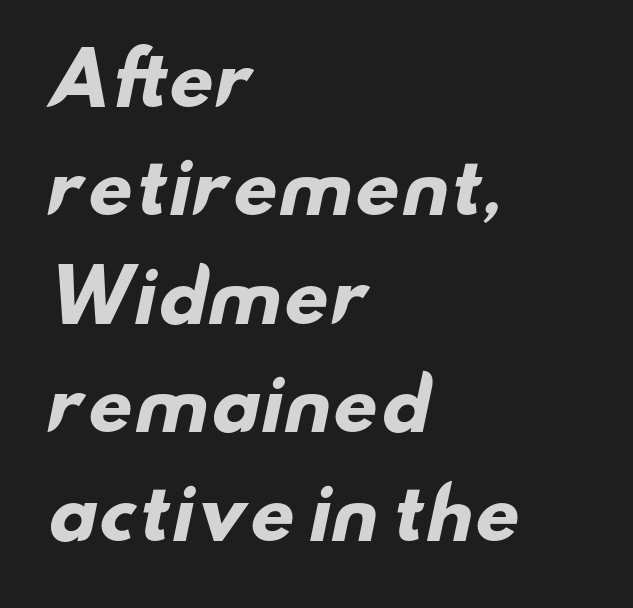
{"serif": "no", "bold": "yes", "weight": "heavy", "width": "wide", "stroke_contrast": "low", "x_height": "small", "monospaced": "no", "underline": "no", "align": "left", "line_spacing": "normal", "line_spacing_ratio": 1.55, "letter_spacing": "normal", "letter_spacing_em": 0.0, "glyph_px": 70}
